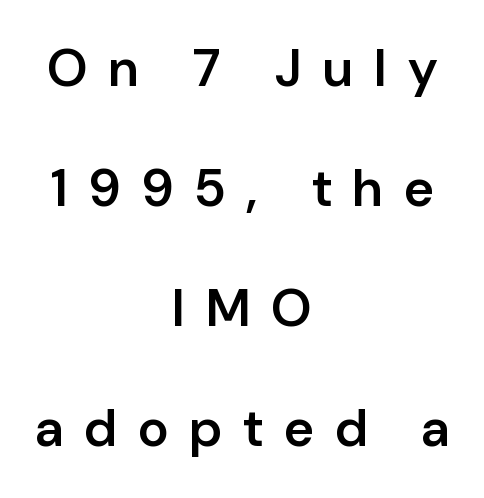
{"serif": "no", "italic": "no", "bold": "semi", "weight": "semibold", "width": "normal", "stroke_contrast": "low", "x_height": "medium", "monospaced": "no", "underline": "no", "align": "center", "line_spacing": "loose", "line_spacing_ratio": 2.31, "letter_spacing": "wide", "letter_spacing_em": 0.42, "glyph_px": 52}
